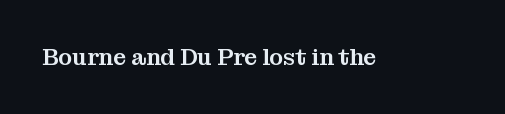
{"italic": "no", "underline": "no", "letter_spacing": "normal", "letter_spacing_em": 0.0, "glyph_px": 23}
